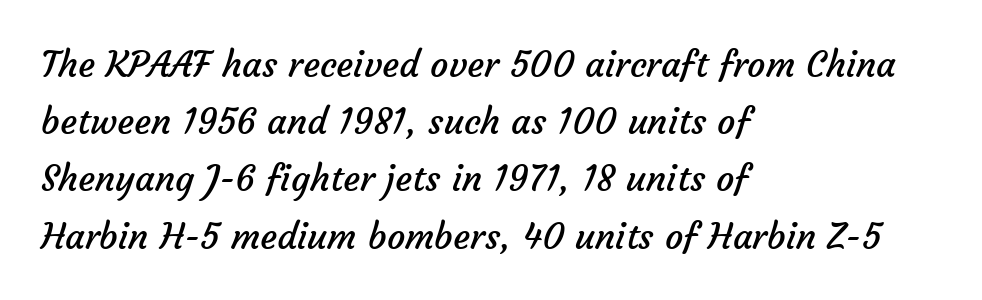
The image shows 36 px regular-weight sans-serif type; set left-aligned, normal line spacing (1.59x), normal letter spacing, not underlined; low stroke contrast and a medium x-height.
